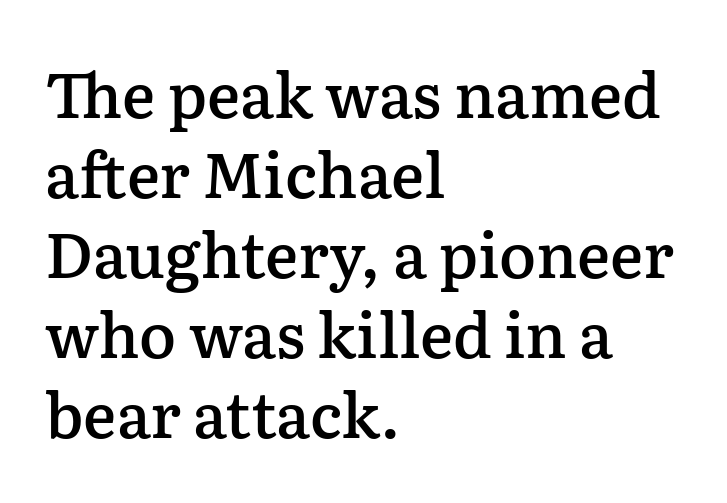
When letters stand straight like this, we call the style roman or upright. This sample keeps an unexceptional amount of space between lines. Does extra space separate the letters? No, they use regular spacing. Classification — serif. Glance below the letters and you will spot only blank space.
